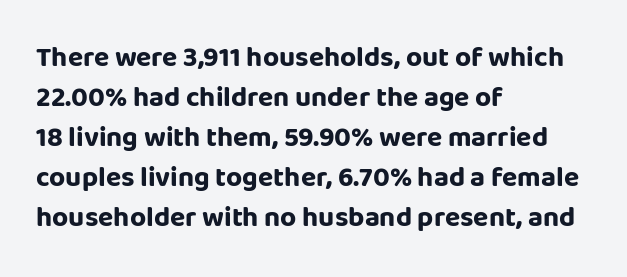
{"serif": "no", "italic": "no", "bold": "yes", "weight": "bold", "width": "normal", "stroke_contrast": "low", "x_height": "large", "monospaced": "no", "underline": "no", "align": "left", "line_spacing": "normal", "line_spacing_ratio": 1.43, "letter_spacing": "normal", "letter_spacing_em": 0.0, "glyph_px": 28}
